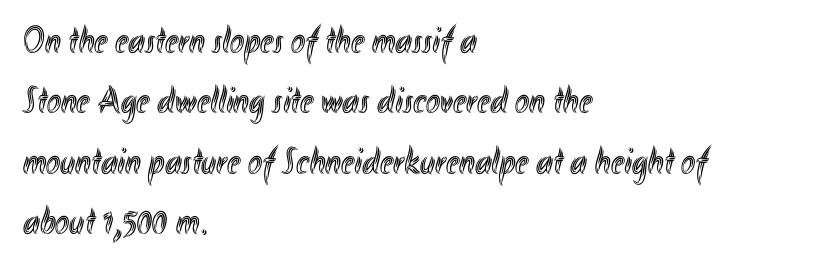
The image shows 38 px condensed type; set left-aligned, normal line spacing (1.59x), normal letter spacing, not underlined; a small x-height.
